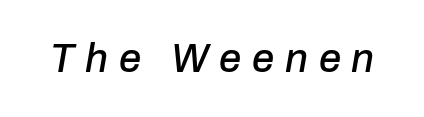
The image shows 40 px text type, italic (leaning right); set unusually wide letter spacing (+0.27 em), not underlined; low stroke contrast and a medium x-height.
